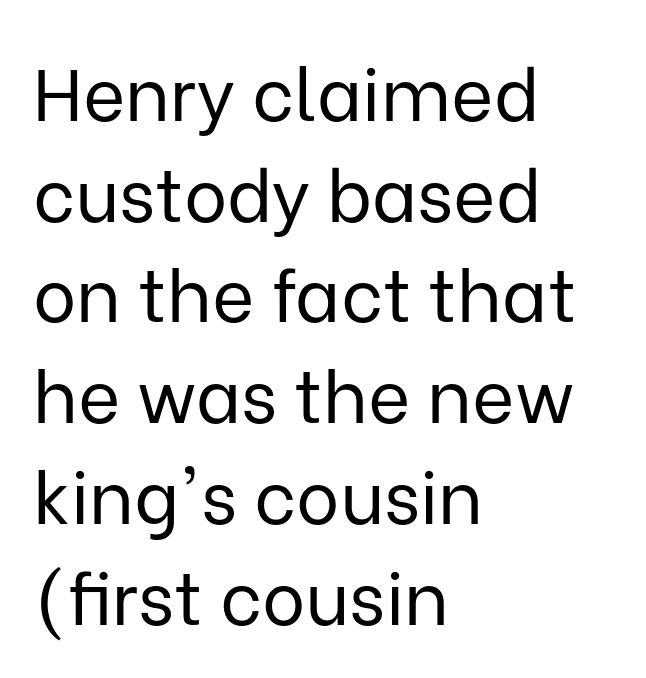
Here the glyphs are tracked normally, forming tight word shapes. Letters rest on an invisible, unmarked baseline. Unbolded letterforms with no extra heft. Italic: no, the glyphs are upright roman. Does the type have serifs? No, each stem ends abruptly.
